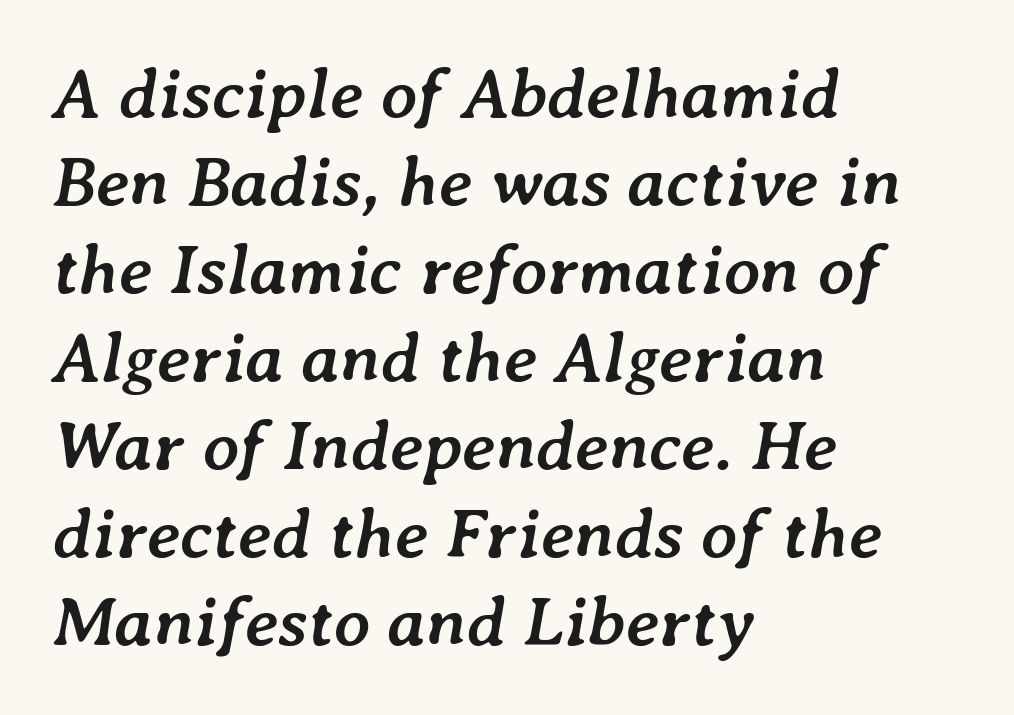
Notice how thick the strokes are: this is what a full bold looks like. The letters advance in unequal steps, a hallmark of proportional type. The lines in this sample share a left origin and differ only in where they stop. The gap between lines stays unmarked. Designer's note — italics engaged. The passage shown has conventional tracking throughout.
